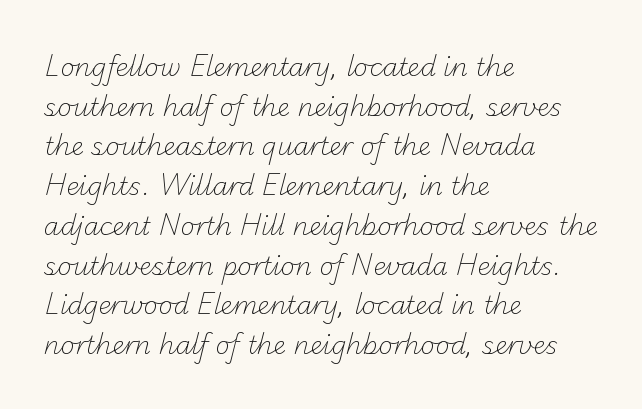
Q: Is the text bold? A: No.
Q: Is the text underlined? A: No.
Q: How is the paragraph aligned? A: Left-aligned.
Q: Is the spacing between letters normal or unusually wide? A: Normal.
Q: Is the spacing between lines tight, normal or loose? A: Normal.
